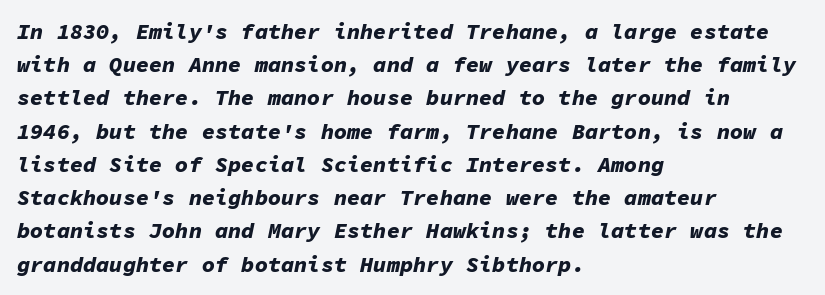
Bold? Absolutely — the strokes are thick and heavy. Regarding leading, the lines here are spaced in the standard way. Descenders are the only things crossing below the line. The passage shown leans; its letterforms are oblique.
